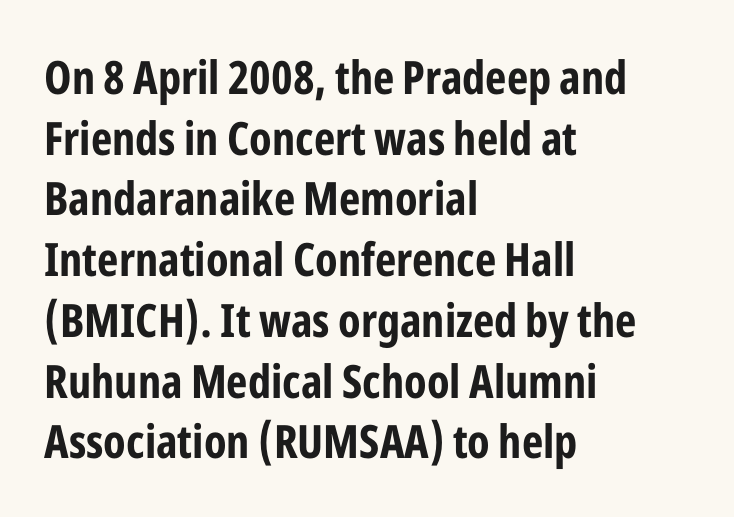
No italicization has been applied; the sample stays upright. A dark, heavy texture on the line: the type is bold. The area under the type is left untouched. The letterforms sit shoulder to shoulder at normal distance. This is sans-serif lettering, the kind often seen on screens and signage.
